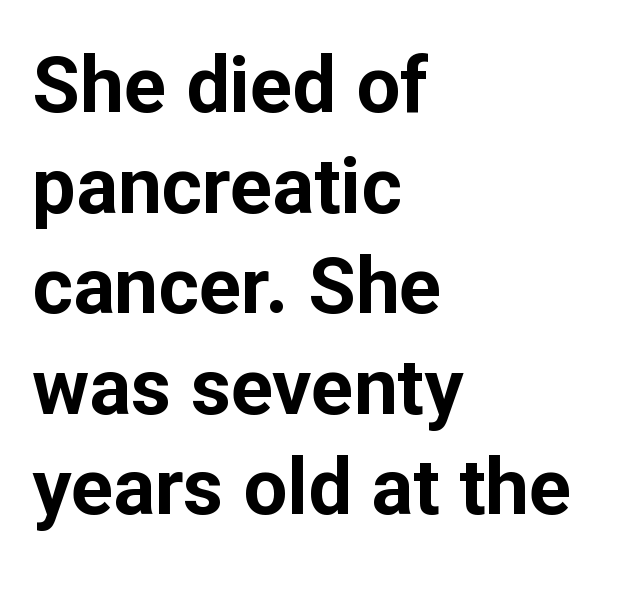
Q: Is the text bold? A: Yes.
Q: Is the text italic (slanted)? A: No, it is upright.
Q: Is the typeface a serif or a sans-serif typeface? A: Sans-serif.
Q: Is the text underlined? A: No.
Q: How is the paragraph aligned? A: Left-aligned.
Q: Is the spacing between letters normal or unusually wide? A: Normal.
Q: Is the spacing between lines tight, normal or loose? A: Normal.
Q: Width (condensed, normal, or wide)? A: Normal.
Q: Stroke contrast? A: Low.
Q: x-height? A: Medium.
Q: Monospaced? A: No.
